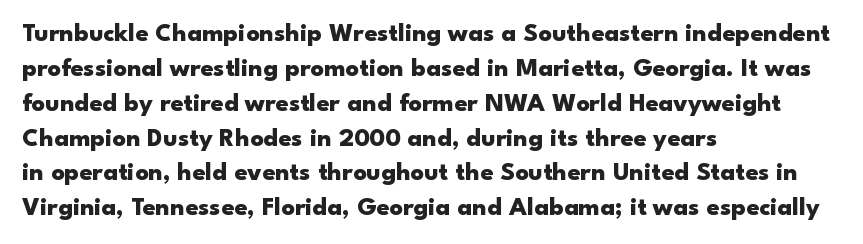
The baseline area is clear. The lines in this sample share a left origin and differ only in where they stop. The type is set solid horizontally, with unmodified tracking. Compared with typical paragraphs, the rows here are spaced about the same. Thick stems and heavy bowls — unmistakably bold. Ascenders rise straight up at ninety degrees.
